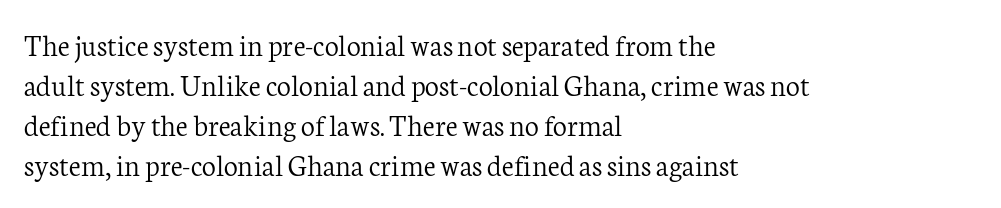
The image shows 31 px light serif type, upright; set left-aligned, normal line spacing (1.29x), normal letter spacing, not underlined; low stroke contrast and a medium x-height.
